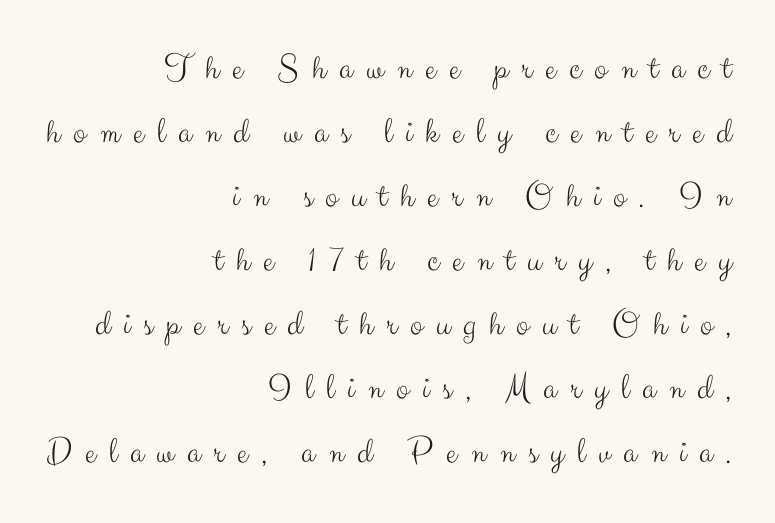
Q: Is the text bold? A: No.
Q: Is the text italic (slanted)? A: Yes.
Q: Is the typeface a serif or a sans-serif typeface? A: Sans-serif.
Q: Is the text underlined? A: No.
Q: How is the paragraph aligned? A: Right-aligned.
Q: Is the spacing between letters normal or unusually wide? A: Unusually wide.
Q: Width (condensed, normal, or wide)? A: Normal.
Q: Stroke contrast? A: Medium.
Q: x-height? A: Small.
Q: Monospaced? A: No.
